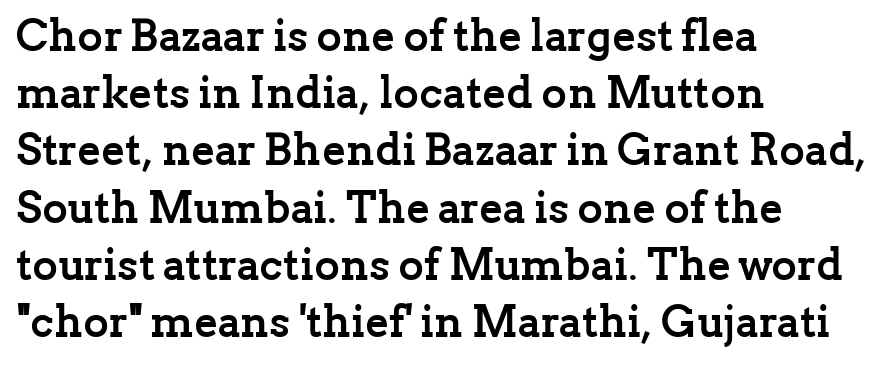
The image shows 44 px semibold serif type, upright; set left-aligned, normal line spacing (1.3x), normal letter spacing, not underlined; low stroke contrast and a medium x-height.
